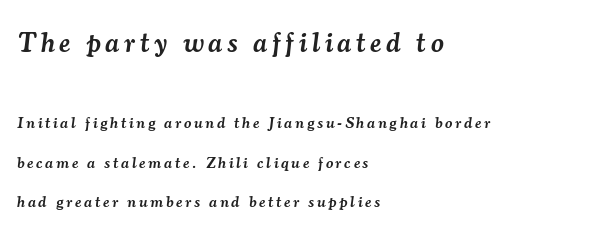
{"serif": "yes", "italic": "yes", "lean": "right", "slant_degrees": 7, "bold": "semi", "weight": "semibold", "width": "normal", "stroke_contrast": "medium", "x_height": "small", "monospaced": "no", "underline": "no", "align": "left", "line_spacing": "loose", "line_spacing_ratio": 2.46, "larger_block": "first", "size_ratio": 1.75, "glyph_px": 28}
